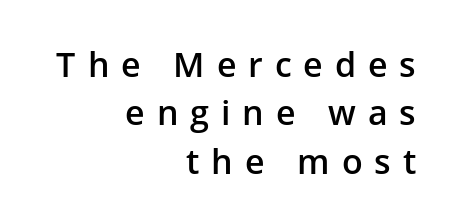
The image shows 34 px semibold sans-serif type, upright; set right-aligned, normal line spacing (1.42x), unusually wide letter spacing (+0.35 em), not underlined; low stroke contrast and a medium x-height.
